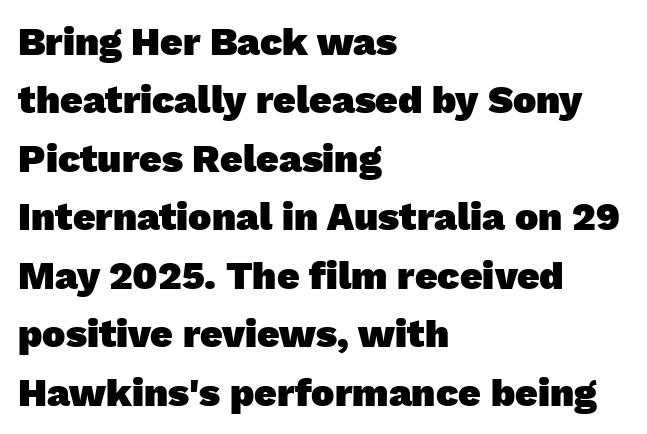
The image shows 39 px heavy sans-serif type; set left-aligned, normal line spacing (1.5x), normal letter spacing, not underlined; low stroke contrast and a medium x-height.
